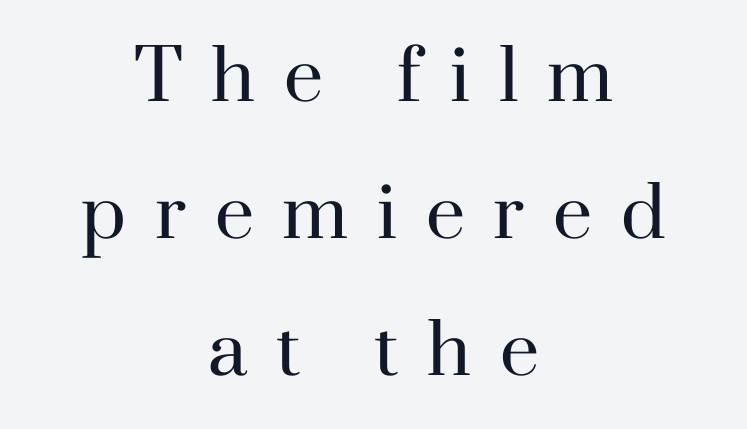
{"serif": "yes", "italic": "no", "bold": "no", "weight": "regular", "width": "normal", "stroke_contrast": "high", "x_height": "small", "monospaced": "no", "underline": "no", "align": "center", "line_spacing": "loose", "line_spacing_ratio": 1.96, "letter_spacing": "wide", "letter_spacing_em": 0.41, "glyph_px": 70}
